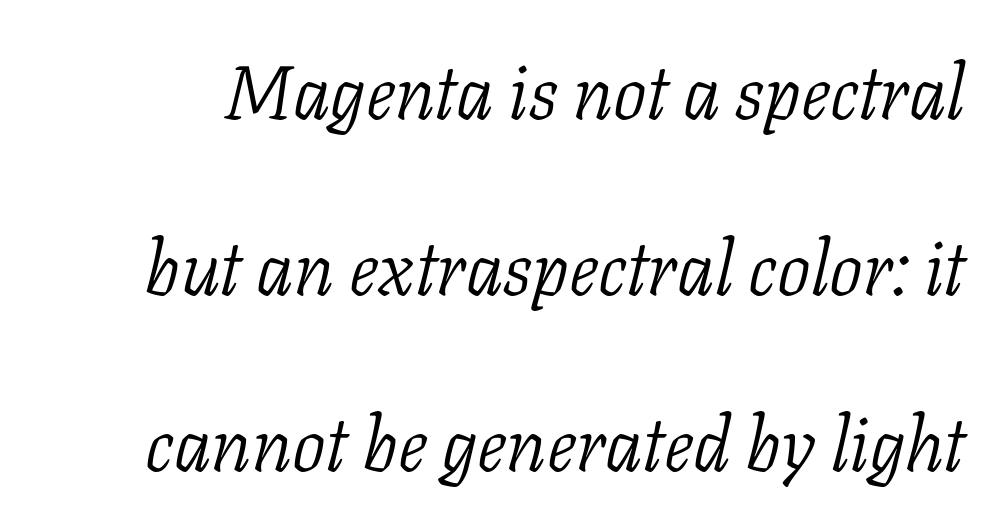
What's the leading like? Stretched, with rows far apart. The letters are slanted; this is an italic face. Here the glyphs are tracked normally, forming tight word shapes. A typesetter would call this proportional, since set widths differ per character.
